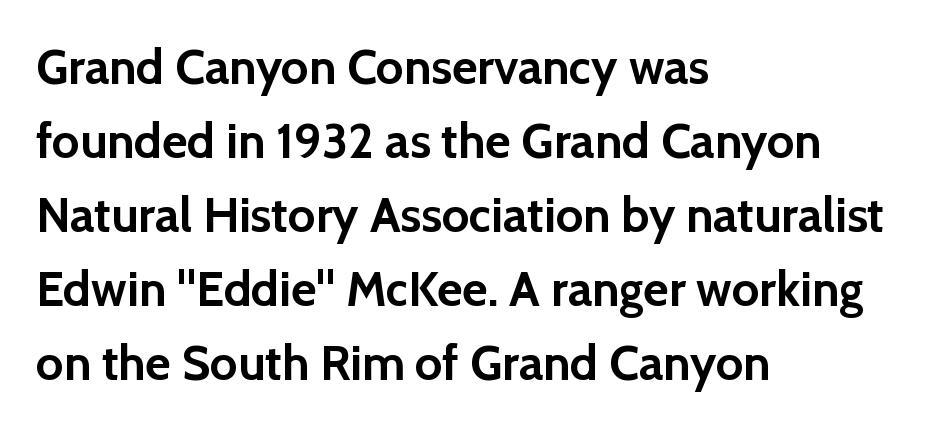
You can tell from the bare stems that sans-serif type was used. The words here are not underlined. Each new line begins a customary step beneath the previous one. Spacing verdict: proportional, widths tailored to each character.
